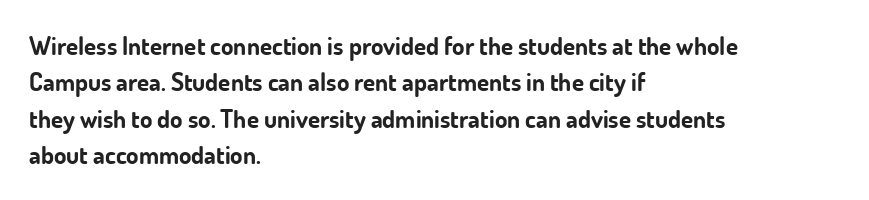
The letters are bold, with thick, heavy strokes. If you measured baseline to baseline, you'd find a middling distance. Posture: straight, roman, zero tilt. No word sits above an underline.
